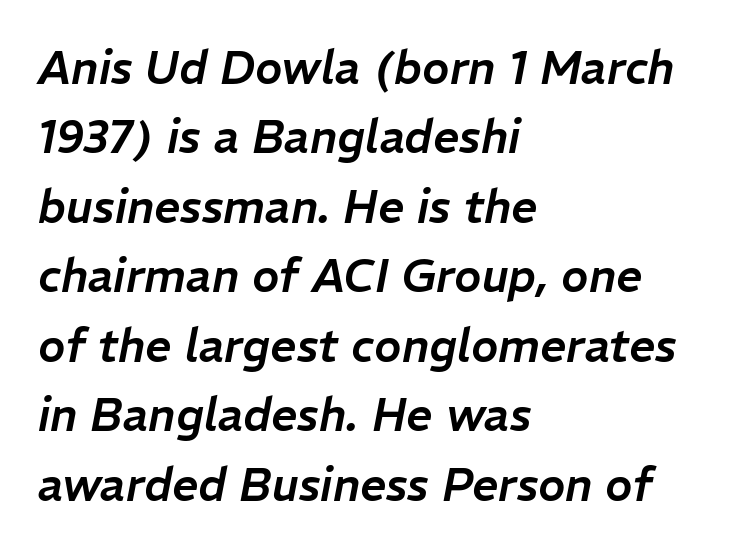
The image shows 46 px text type, italic (leaning right); set left-aligned, normal line spacing (1.51x), normal letter spacing, not underlined; low stroke contrast and a medium x-height.
